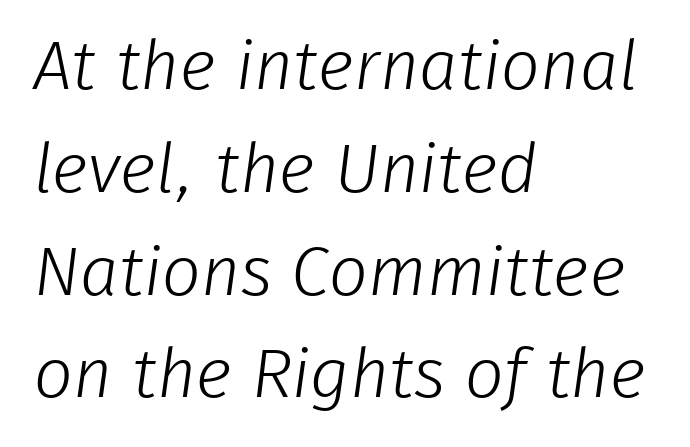
{"serif": "no", "bold": "no", "weight": "light", "width": "normal", "stroke_contrast": "low", "x_height": "medium", "monospaced": "no", "underline": "no", "align": "left", "line_spacing": "normal", "line_spacing_ratio": 1.49, "letter_spacing": "normal", "letter_spacing_em": 0.0, "glyph_px": 69}
